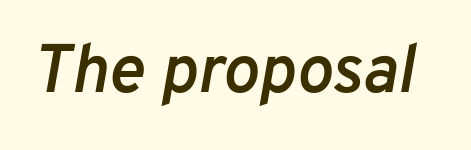
Q: Is the text bold? A: Semi-bold.
Q: Is the text italic (slanted)? A: Yes, it leans right by about 10 degrees.
Q: Is the text underlined? A: No.
Q: Is the spacing between letters normal or unusually wide? A: Normal.
Q: Width (condensed, normal, or wide)? A: Normal.
Q: Stroke contrast? A: Low.
Q: x-height? A: Medium.
Q: Monospaced? A: No.
